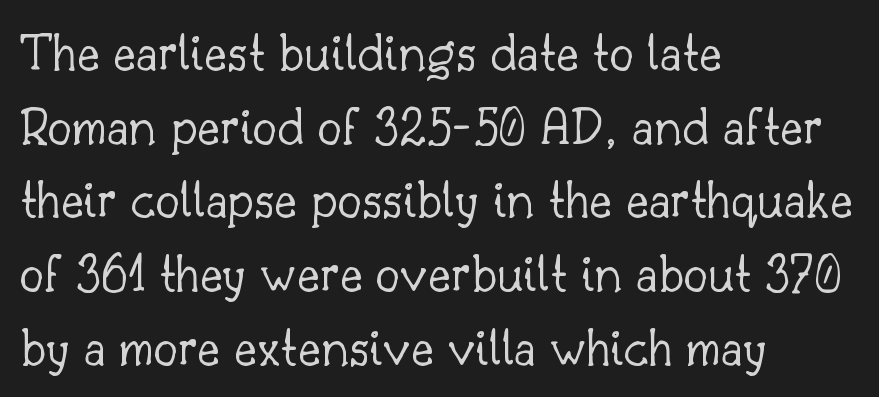
The area under the type is left untouched. Inter-character spacing is left at the font's built-in metrics. Summary of weight: not heavy and not bold. The lettering stays uniformly vertical, giving the passage a roman look.
